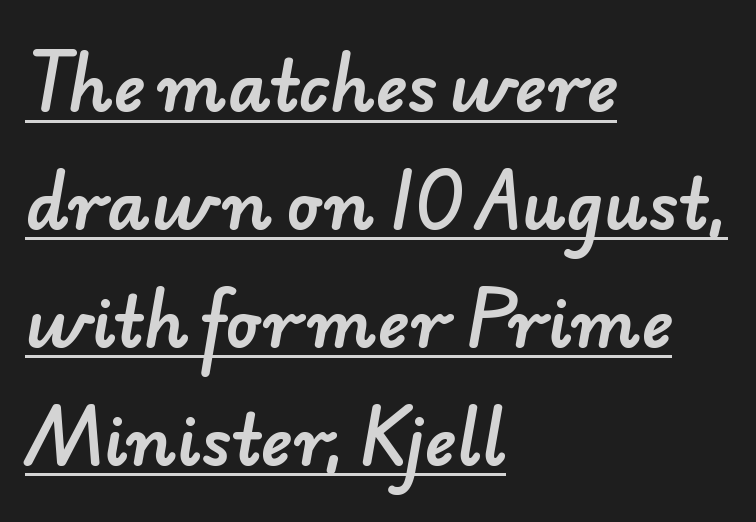
Q: Is the typeface a serif or a sans-serif typeface? A: Sans-serif.
Q: Is the text underlined? A: Yes.
Q: How is the paragraph aligned? A: Left-aligned.
Q: Is the spacing between letters normal or unusually wide? A: Normal.
Q: Width (condensed, normal, or wide)? A: Normal.
Q: Stroke contrast? A: Low.
Q: x-height? A: Small.
Q: Monospaced? A: No.
